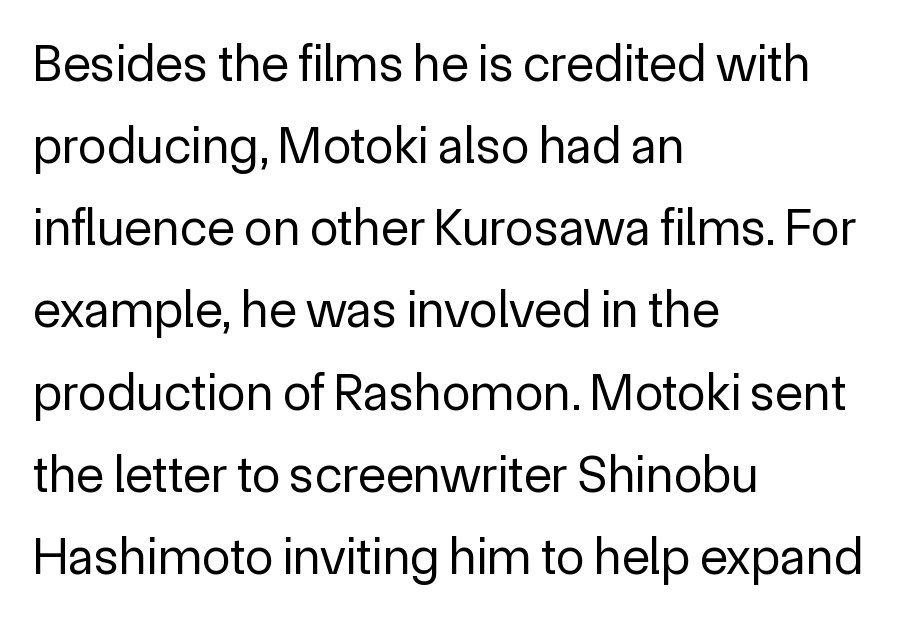
The image shows 52 px regular-weight sans-serif type, upright; set left-aligned, normal line spacing (1.58x), normal letter spacing, not underlined; a medium x-height.
